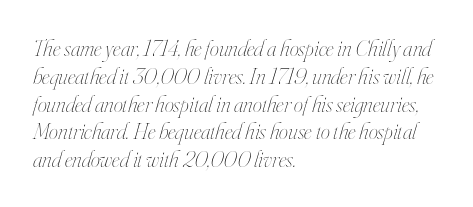
Q: Is the text bold? A: No.
Q: Is the text italic (slanted)? A: Yes, it leans right by about 16 degrees.
Q: Is the text underlined? A: No.
Q: How is the paragraph aligned? A: Left-aligned.
Q: Is the spacing between letters normal or unusually wide? A: Normal.
